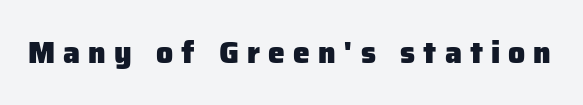
The image shows 30 px heavy sans-serif type, upright; set unusually wide letter spacing (+0.27 em), not underlined; low stroke contrast and a medium x-height.
